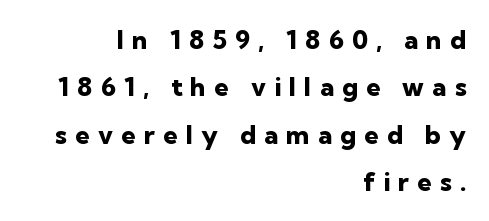
The image shows 26 px bold type, upright; set right-aligned, line spacing 1.82x, unusually wide letter spacing (+0.31 em), not underlined.
